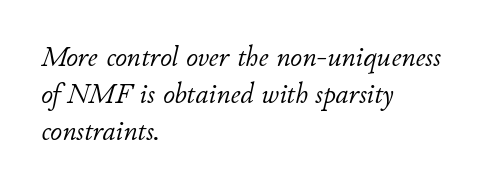
Q: Is the text bold? A: No.
Q: Is the text italic (slanted)? A: Yes, it leans right by about 11 degrees.
Q: Is the text underlined? A: No.
Q: How is the paragraph aligned? A: Left-aligned.
Q: Is the spacing between letters normal or unusually wide? A: Normal.
Q: Is the spacing between lines tight, normal or loose? A: Normal.
Q: Width (condensed, normal, or wide)? A: Normal.
Q: Stroke contrast? A: Low.
Q: x-height? A: Small.
Q: Monospaced? A: No.
